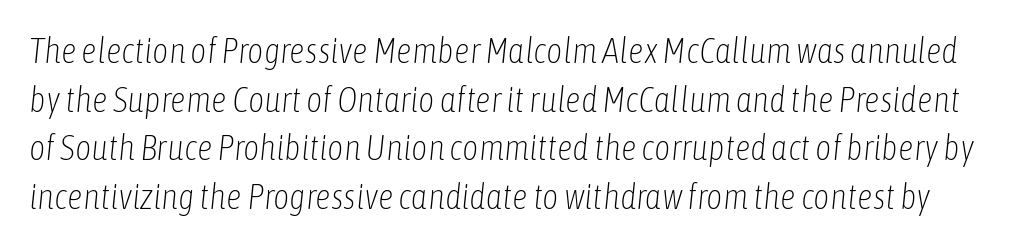
In terms of letterspacing, this is plain default setting. On a weight scale, this lands at 450 or below. Vertical spacing — default. Think of a printed novel: that variable character pitch is what you see here. A clean baseline with only descenders dipping below it.
